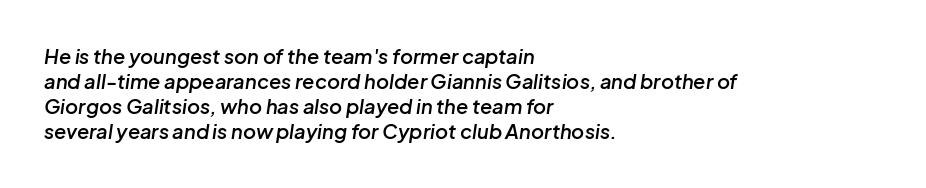
You can tell it's italic because the verticals aren't actually vertical. Here the glyphs are tracked normally, forming tight word shapes. The compositor pushed each line to the left boundary. Caption: semibold face, moderately heavy strokes.
